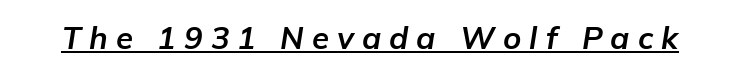
Q: Is the text bold? A: Yes.
Q: Is the text italic (slanted)? A: Yes, it leans right by about 9 degrees.
Q: Is the text underlined? A: Yes.
Q: Is the spacing between letters normal or unusually wide? A: Unusually wide.
Q: Width (condensed, normal, or wide)? A: Normal.
Q: Stroke contrast? A: Low.
Q: x-height? A: Medium.
Q: Monospaced? A: No.
